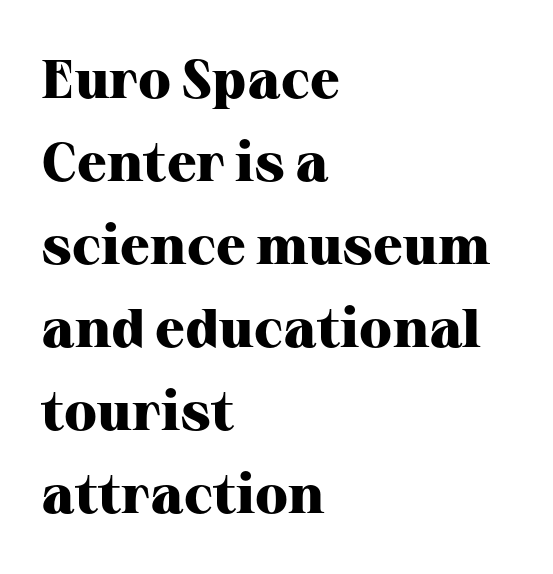
Q: Is the text bold? A: Yes.
Q: Is the text italic (slanted)? A: No, it is upright.
Q: Is the typeface a serif or a sans-serif typeface? A: Serif.
Q: Is the text underlined? A: No.
Q: How is the paragraph aligned? A: Left-aligned.
Q: Is the spacing between letters normal or unusually wide? A: Normal.
Q: Is the spacing between lines tight, normal or loose? A: Normal.
Q: Width (condensed, normal, or wide)? A: Normal.
Q: Stroke contrast? A: High.
Q: x-height? A: Medium.
Q: Monospaced? A: No.
